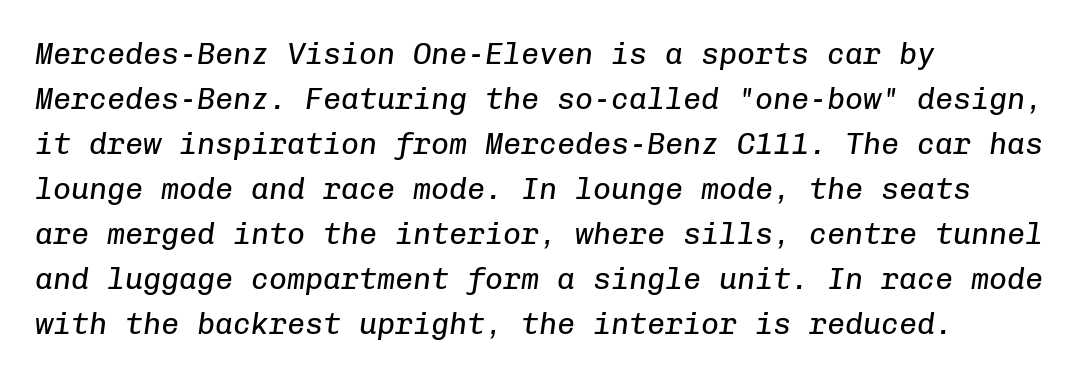
The image shows 30 px regular-weight type, italic (leaning right), monospaced; set left-aligned, normal line spacing (1.5x), normal letter spacing, not underlined; low stroke contrast and a medium x-height.
